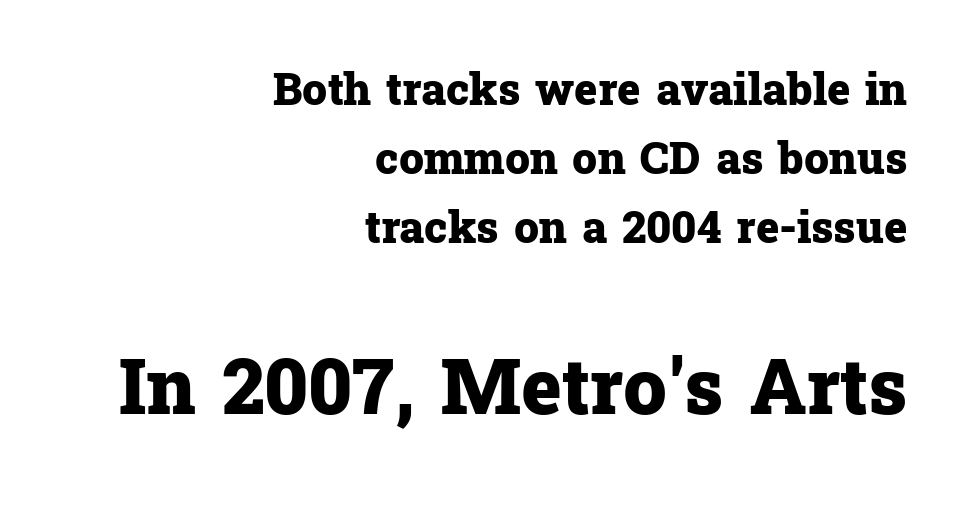
Q: Is the text bold? A: Yes.
Q: Is the text italic (slanted)? A: No, it is upright.
Q: Is the typeface a serif or a sans-serif typeface? A: Serif.
Q: Is the text underlined? A: No.
Q: How is the paragraph aligned? A: Right-aligned.
Q: Is the spacing between letters normal or unusually wide? A: Normal.
Q: Is the spacing between lines tight, normal or loose? A: Normal.
Q: Which block of text is set in a larger size, the first (top) or the second (bottom)? A: The second (bottom) one.
Q: Width (condensed, normal, or wide)? A: Normal.
Q: Stroke contrast? A: Low.
Q: x-height? A: Medium.
Q: Monospaced? A: No.
